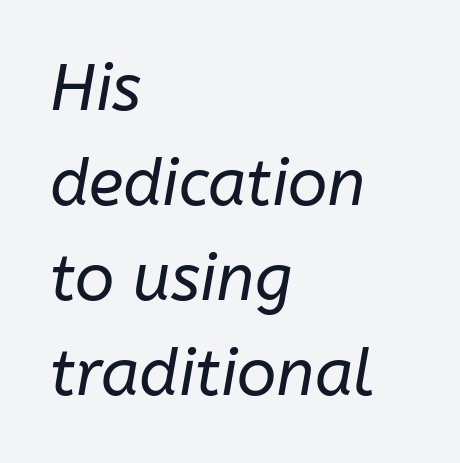
Q: Is the text bold? A: No.
Q: Is the text italic (slanted)? A: Yes, it leans right by about 10 degrees.
Q: Is the text underlined? A: No.
Q: How is the paragraph aligned? A: Left-aligned.
Q: Is the spacing between letters normal or unusually wide? A: Normal.
Q: Is the spacing between lines tight, normal or loose? A: Normal.
Q: Width (condensed, normal, or wide)? A: Normal.
Q: Stroke contrast? A: Low.
Q: x-height? A: Medium.
Q: Monospaced? A: No.
